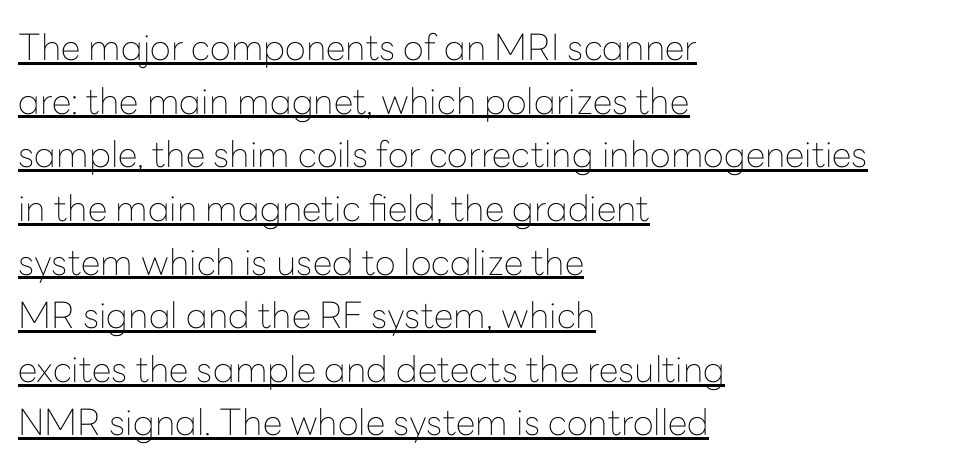
The image shows 36 px thin sans-serif type, upright; set left-aligned, normal line spacing (1.49x), normal letter spacing, underlined; low stroke contrast and a medium x-height.
